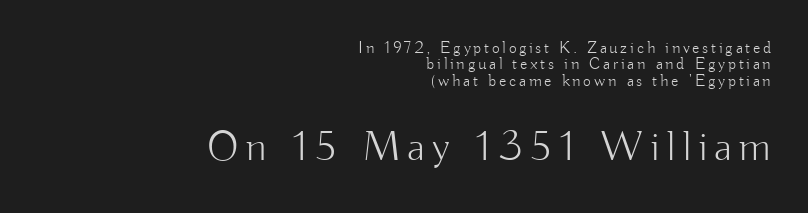
The area under the type is left untouched. A light-to-regular cut is what we see here. The letters stand upright; this is a roman face. The ragged edge is on the left, which tells us the setting is flush right. The designer dialed line spacing down below the default. No feet cap the strokes, marking this as sans-serif type.
